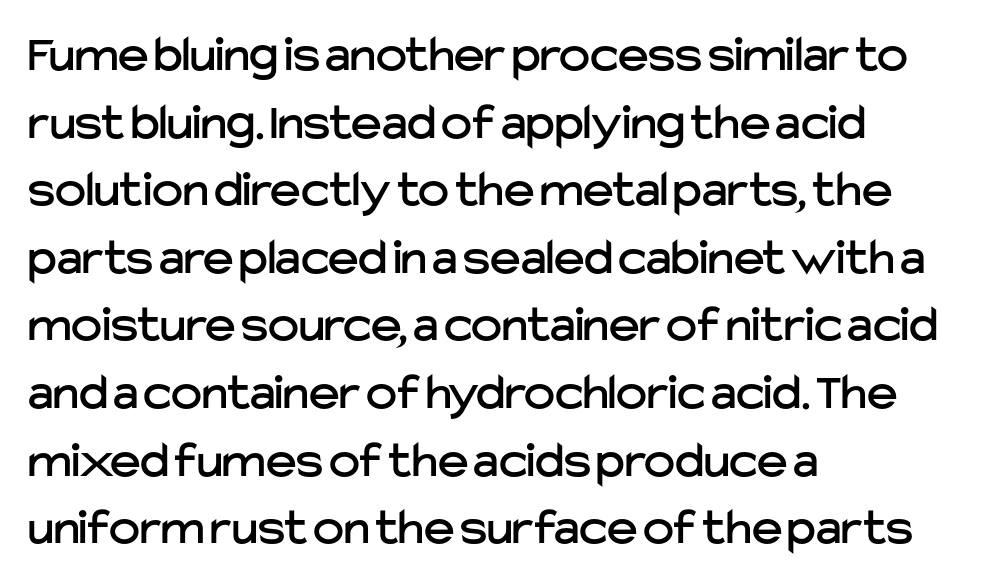
The image shows 52 px sans-serif type, upright; set left-aligned, normal line spacing (1.3x), normal letter spacing, not underlined; low stroke contrast and a medium x-height.
